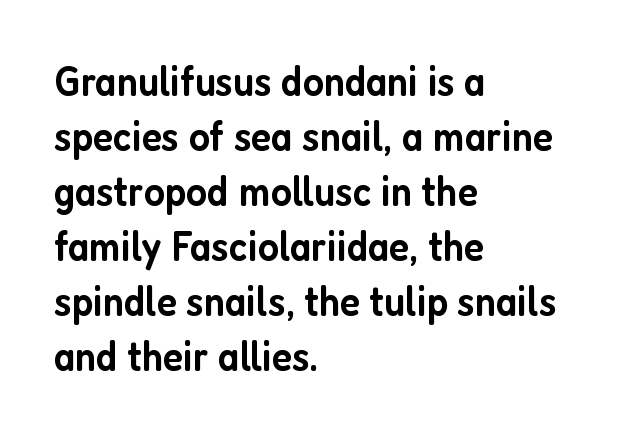
Q: Is the text bold? A: Semi-bold.
Q: Is the text italic (slanted)? A: No, it is upright.
Q: Is the typeface a serif or a sans-serif typeface? A: Sans-serif.
Q: Is the text underlined? A: No.
Q: How is the paragraph aligned? A: Left-aligned.
Q: Is the spacing between letters normal or unusually wide? A: Normal.
Q: Is the spacing between lines tight, normal or loose? A: Normal.
Q: Width (condensed, normal, or wide)? A: Condensed.
Q: Stroke contrast? A: Low.
Q: x-height? A: Medium.
Q: Monospaced? A: No.
